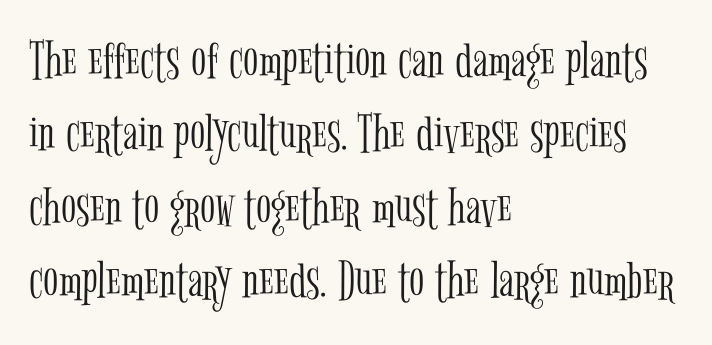
The image shows 56 px light, condensed serif type, upright; set left-aligned, normal line spacing (1.31x), normal letter spacing, not underlined; low stroke contrast and a medium x-height.
